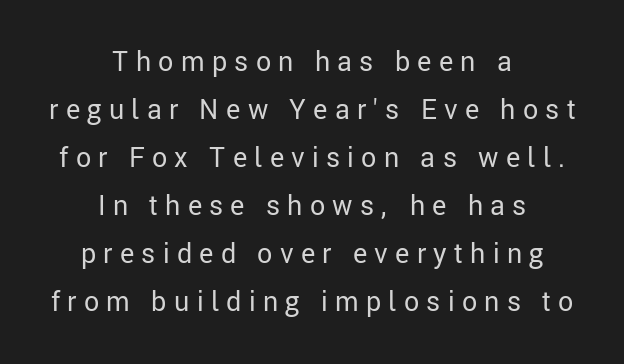
Leftover space on each line is divided equally before and after the words. The lettering stays uniformly vertical, giving the passage a roman look. The typesetting does not lean heavy: it is not bold. Students, note that the glyphs here are deliberately spaced far apart. Nobody drew a line under any word here.
